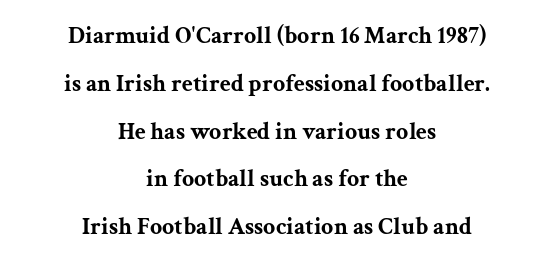
{"italic": "no", "bold": "yes", "underline": "no", "align": "center", "line_spacing": "loose", "line_spacing_ratio": 1.99, "letter_spacing": "normal", "letter_spacing_em": 0.0, "glyph_px": 24}
